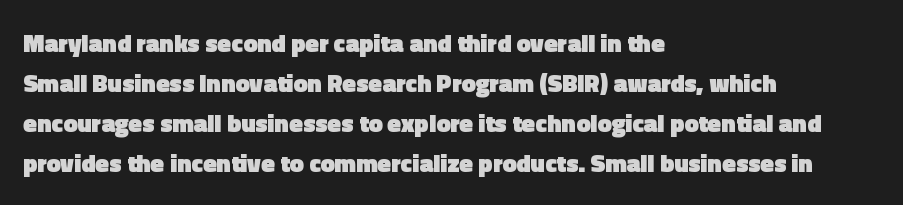
Q: Is the text bold? A: Yes.
Q: Is the text italic (slanted)? A: No, it is upright.
Q: Is the text underlined? A: No.
Q: How is the paragraph aligned? A: Left-aligned.
Q: Is the spacing between letters normal or unusually wide? A: Normal.
Q: Is the spacing between lines tight, normal or loose? A: Normal.
